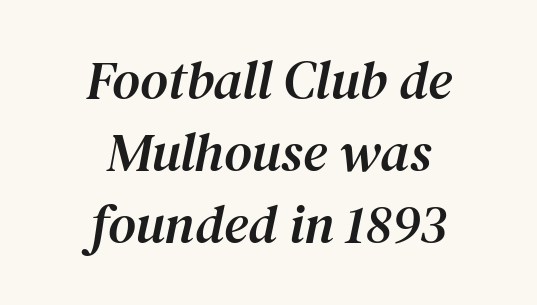
Which margin do the lines hug? Neither — every line sits in the middle. The letters advance in unequal steps, a hallmark of proportional type. This rendering leaves character spacing at its baseline value. Rendered with sloped, italic letterforms.
